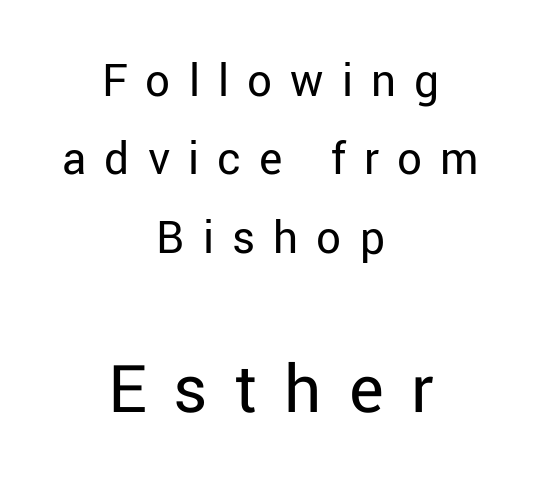
Q: Is the text bold? A: No.
Q: Is the text italic (slanted)? A: No, it is upright.
Q: Is the typeface a serif or a sans-serif typeface? A: Sans-serif.
Q: Is the text underlined? A: No.
Q: How is the paragraph aligned? A: Centered.
Q: Is the spacing between letters normal or unusually wide? A: Unusually wide.
Q: Is the spacing between lines tight, normal or loose? A: Normal.
Q: Which block of text is set in a larger size, the first (top) or the second (bottom)? A: The second (bottom) one.
Q: Width (condensed, normal, or wide)? A: Normal.
Q: Stroke contrast? A: Low.
Q: x-height? A: Medium.
Q: Monospaced? A: No.
